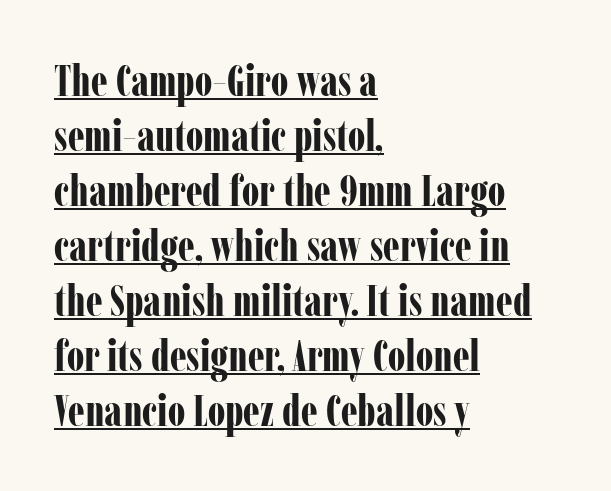
{"serif": "yes", "italic": "no", "bold": "yes", "weight": "bold", "width": "condensed", "stroke_contrast": "low", "x_height": "medium", "monospaced": "no", "underline": "yes", "align": "left", "line_spacing": "normal", "line_spacing_ratio": 1.25, "letter_spacing": "normal", "letter_spacing_em": 0.0, "glyph_px": 44}
